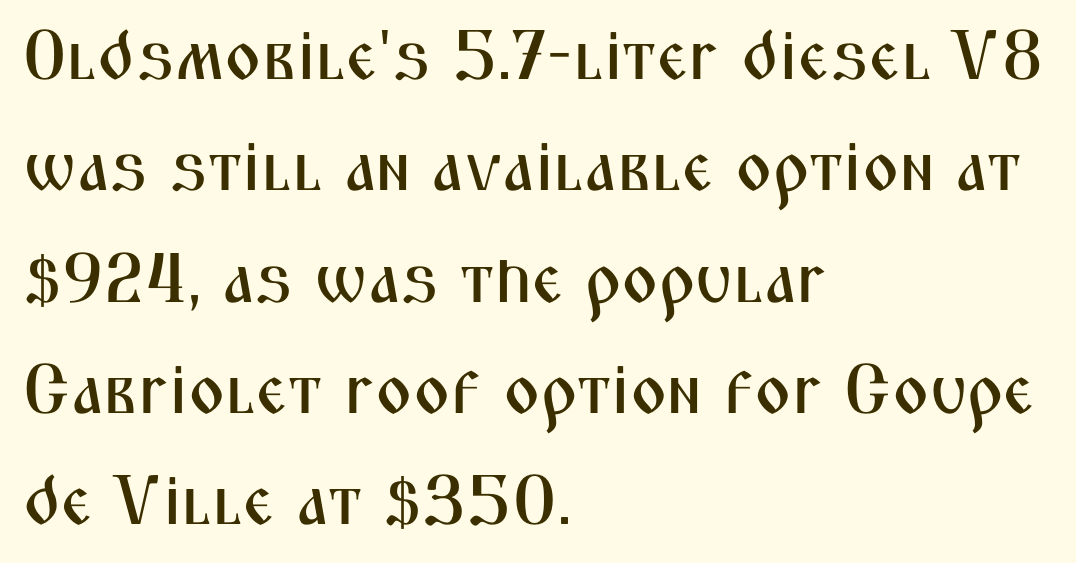
{"serif": "no", "italic": "no", "width": "condensed", "stroke_contrast": "medium", "x_height": "medium", "monospaced": "no", "underline": "no", "align": "left", "line_spacing": "normal", "line_spacing_ratio": 1.59, "letter_spacing": "normal", "letter_spacing_em": 0.0, "glyph_px": 70}
